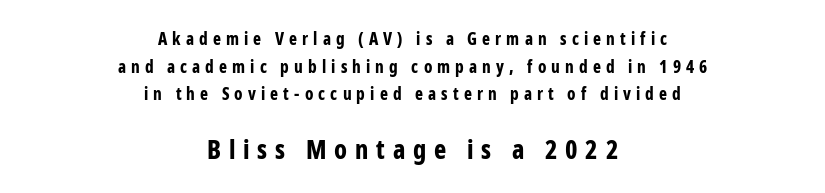
Q: Is the text bold? A: Yes.
Q: Is the text italic (slanted)? A: No, it is upright.
Q: Is the text underlined? A: No.
Q: How is the paragraph aligned? A: Centered.
Q: Is the spacing between letters normal or unusually wide? A: Unusually wide.
Q: Is the spacing between lines tight, normal or loose? A: Normal.
Q: Which block of text is set in a larger size, the first (top) or the second (bottom)? A: The second (bottom) one.
